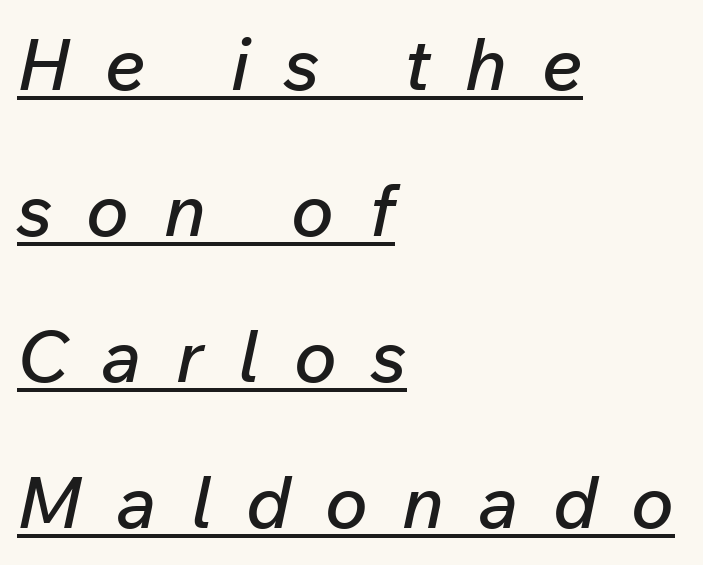
Horizontal alignment here is leftward, the default for most running prose. Here the designer chose a conventional face with non-uniform glyph widths. These lines were composed using italics. Descenders here cross a horizontal rule under the line. Notice the wide empty band between every row — that's loose leading. The tracking jumps out immediately: characters are airy and widely separated.
